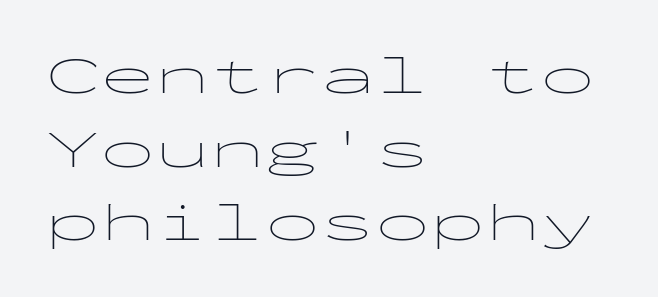
Q: Is the text bold? A: No.
Q: Is the text italic (slanted)? A: No, it is upright.
Q: Is the typeface a serif or a sans-serif typeface? A: Sans-serif.
Q: Is the text underlined? A: No.
Q: How is the paragraph aligned? A: Left-aligned.
Q: Is the spacing between letters normal or unusually wide? A: Normal.
Q: Is the spacing between lines tight, normal or loose? A: Normal.
Q: Width (condensed, normal, or wide)? A: Wide.
Q: Stroke contrast? A: Low.
Q: x-height? A: Medium.
Q: Monospaced? A: Yes.
